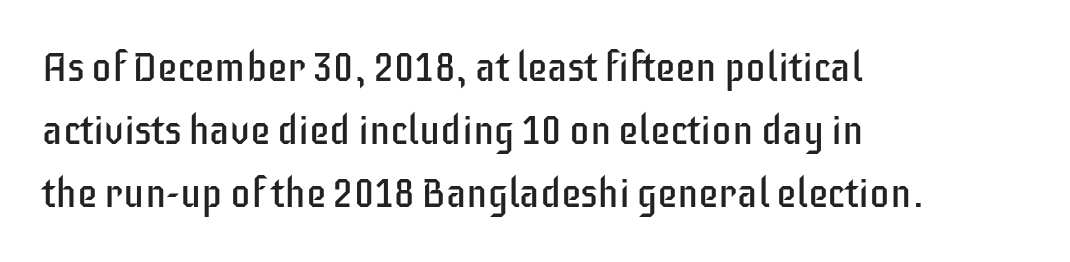
{"serif": "no", "italic": "no", "bold": "no", "weight": "regular", "width": "condensed", "stroke_contrast": "low", "x_height": "large", "monospaced": "no", "underline": "no", "align": "left", "line_spacing": "normal", "line_spacing_ratio": 1.54, "letter_spacing": "normal", "letter_spacing_em": 0.0, "glyph_px": 41}
